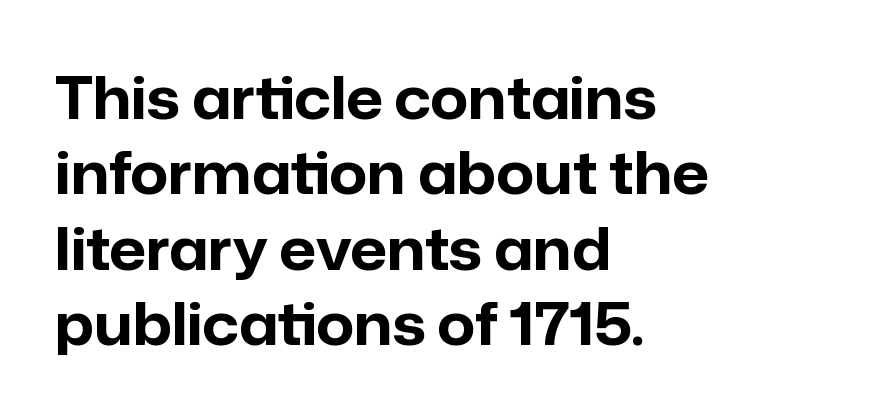
Lines of text with bare space underneath. Look at the stroke-to-counter ratio: heavy, a bold. A classic flush-left, rag-right setting is used for this passage. This rendering leaves character spacing at its baseline value.
